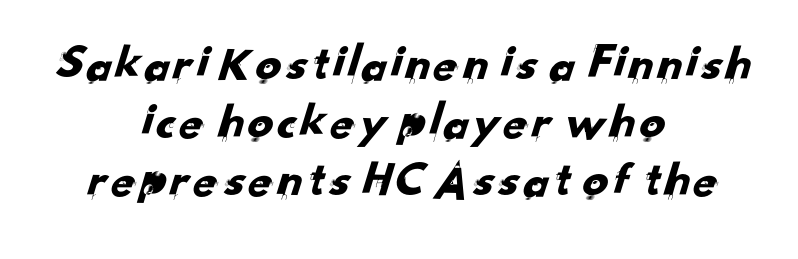
Serifs: no, the terminals of the letterforms are clean. The rendering keeps characters at their native spacing. Successive baselines arrive quickly, one right under another. Each letter keeps its own natural width here, so spacing adapts to shape. Horizontally, the lines are justified to the midpoint only.
